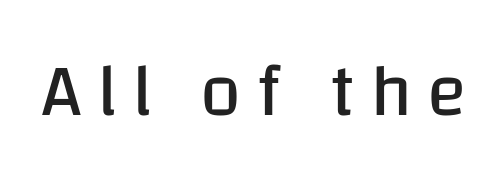
The image shows 74 px regular-weight sans-serif type, upright; set unusually wide letter spacing (+0.2 em), not underlined; low stroke contrast and a large x-height.
